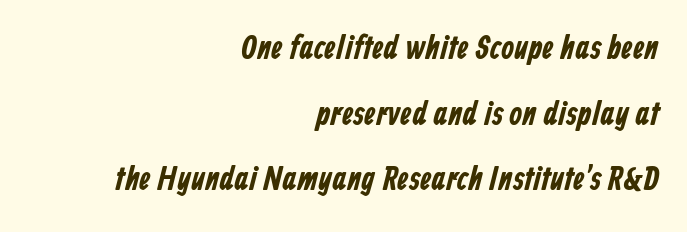
Q: Is the typeface a serif or a sans-serif typeface? A: Sans-serif.
Q: Is the text underlined? A: No.
Q: How is the paragraph aligned? A: Right-aligned.
Q: Is the spacing between letters normal or unusually wide? A: Normal.
Q: Is the spacing between lines tight, normal or loose? A: Loose.
Q: Width (condensed, normal, or wide)? A: Condensed.
Q: Stroke contrast? A: Low.
Q: x-height? A: Medium.
Q: Monospaced? A: No.
